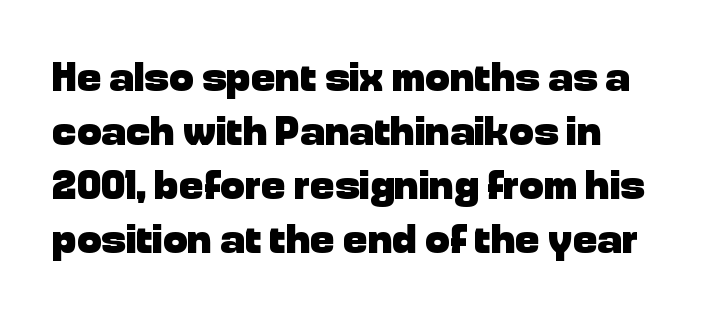
Q: Is the text bold? A: Yes.
Q: Is the text italic (slanted)? A: No, it is upright.
Q: Is the typeface a serif or a sans-serif typeface? A: Sans-serif.
Q: Is the text underlined? A: No.
Q: How is the paragraph aligned? A: Left-aligned.
Q: Is the spacing between letters normal or unusually wide? A: Normal.
Q: Is the spacing between lines tight, normal or loose? A: Normal.
Q: Width (condensed, normal, or wide)? A: Normal.
Q: Stroke contrast? A: Low.
Q: x-height? A: Medium.
Q: Monospaced? A: No.
